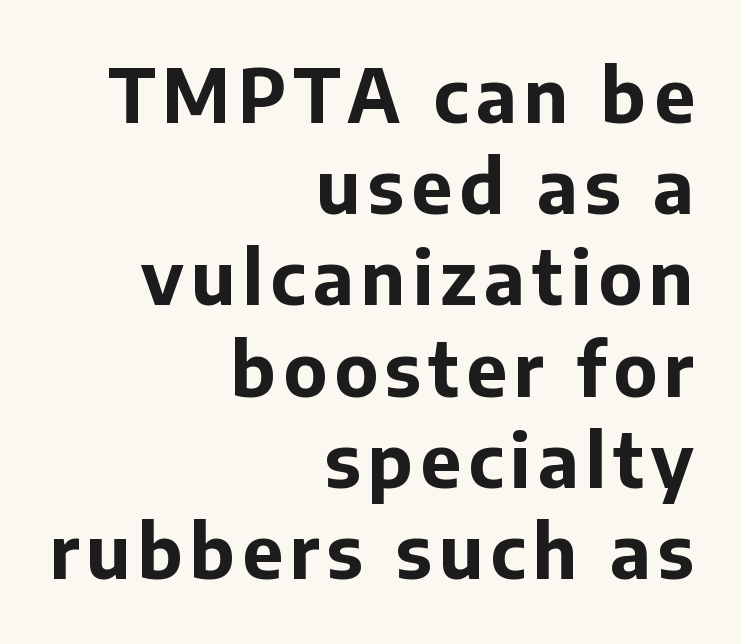
{"serif": "no", "italic": "no", "bold": "yes", "weight": "bold", "width": "normal", "stroke_contrast": "low", "x_height": "medium", "monospaced": "no", "underline": "no", "align": "right", "line_spacing": "normal", "line_spacing_ratio": 1.25, "glyph_px": 73}
